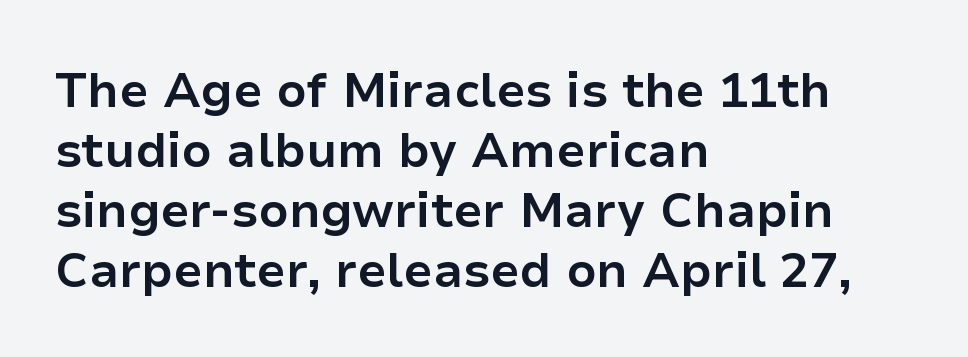
{"serif": "no", "italic": "no", "bold": "yes", "weight": "bold", "width": "normal", "stroke_contrast": "low", "x_height": "medium", "monospaced": "no", "underline": "no", "align": "left", "line_spacing": "normal", "line_spacing_ratio": 1.25, "letter_spacing": "normal", "letter_spacing_em": 0.0, "glyph_px": 48}
